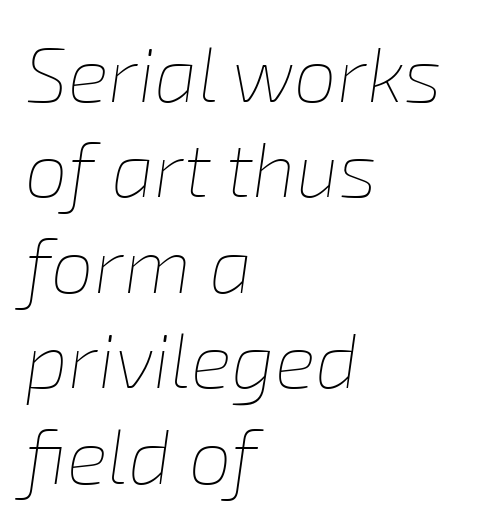
The image shows 77 px thin type, italic (leaning right); set left-aligned, line spacing 1.24x, normal letter spacing, not underlined; low stroke contrast and a medium x-height.
